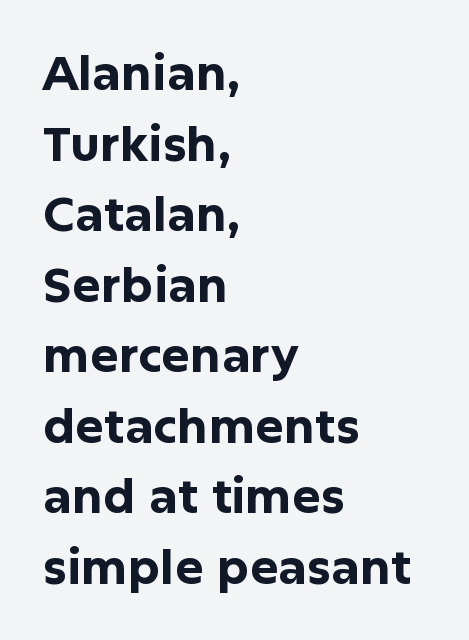
The image shows 48 px bold sans-serif type, upright; set left-aligned, normal line spacing (1.47x), normal letter spacing, not underlined; low stroke contrast and a medium x-height.
